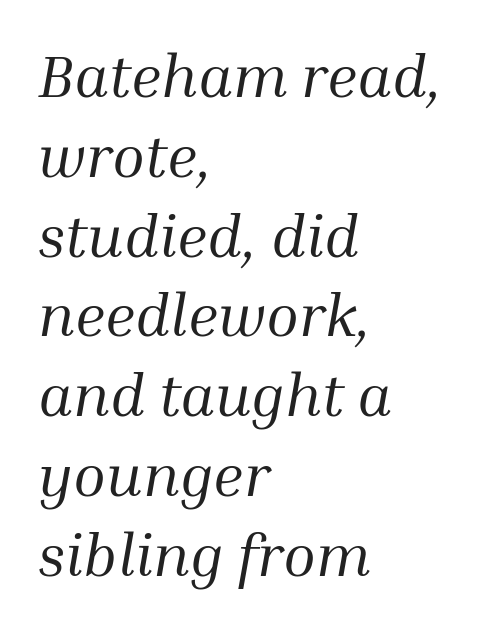
The image shows 60 px regular-weight serif type, italic (leaning right); set left-aligned, normal line spacing (1.33x), normal letter spacing, not underlined; medium stroke contrast and a medium x-height.
